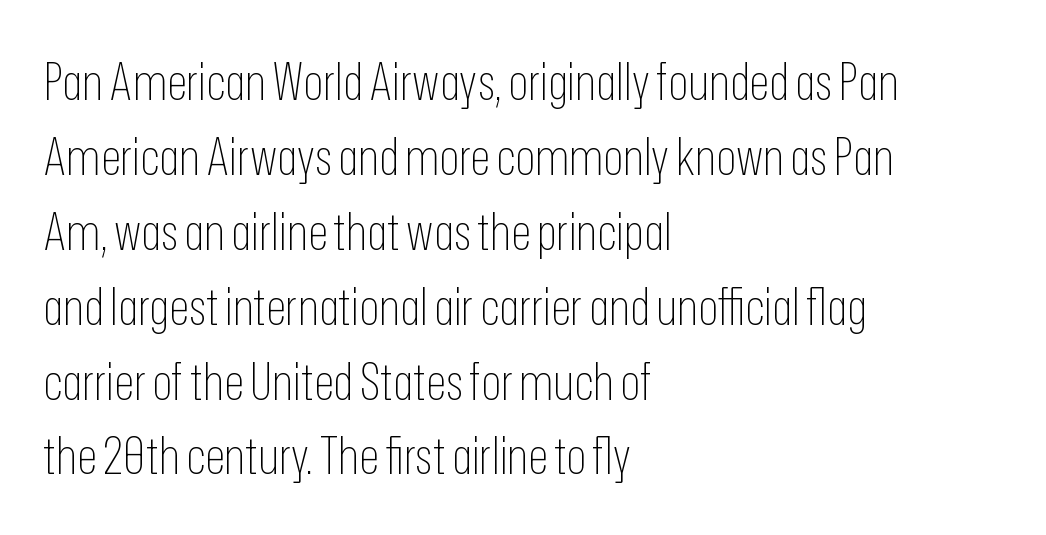
A bare baseline throughout the passage. Vertically, the passage feels balanced, rows spaced as you'd expect. The face used here is rendered with its standard letterfit. A classic flush-left, rag-right setting is used for this passage.
